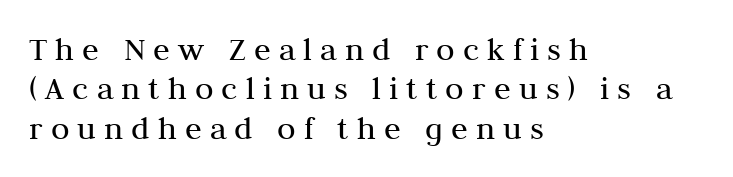
The image shows 34 px regular-weight serif type, upright; set left-aligned, line spacing 1.16x, unusually wide letter spacing (+0.24 em), not underlined; medium stroke contrast and a medium x-height.
